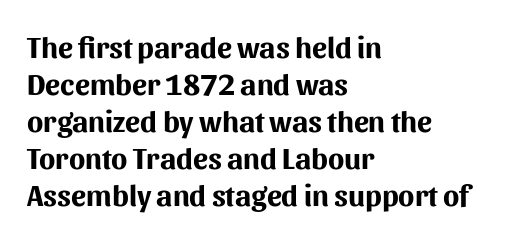
Words float on clear page, feet unadorned. Heft: maximum for text — a bold. The face used here is proportionally spaced, like ordinary book or web type. There is no visible air inserted between adjacent glyphs.
